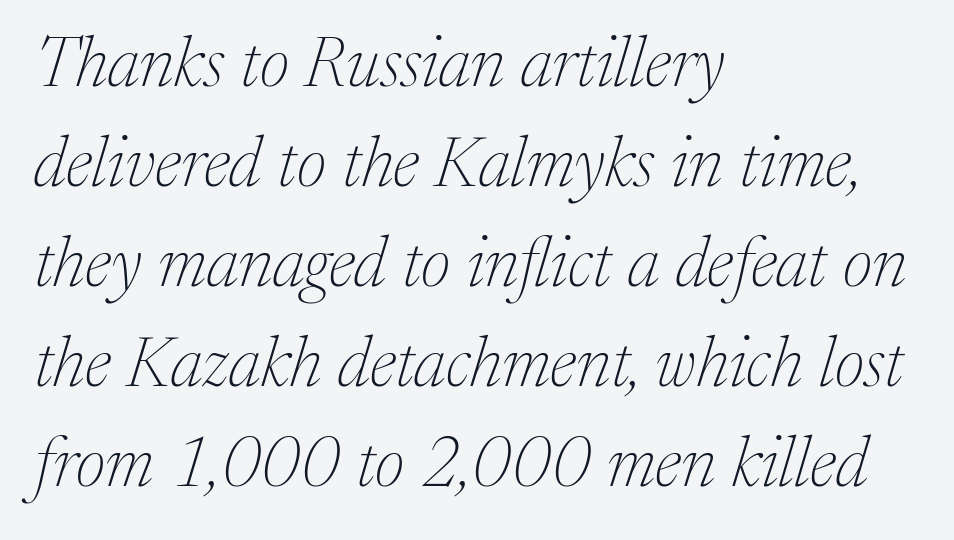
{"serif": "yes", "italic": "yes", "lean": "right", "slant_degrees": 17, "bold": "no", "weight": "thin", "width": "normal", "stroke_contrast": "medium", "x_height": "medium", "monospaced": "no", "underline": "no", "align": "left", "line_spacing": "normal", "line_spacing_ratio": 1.43, "letter_spacing": "normal", "letter_spacing_em": 0.0, "glyph_px": 70}
